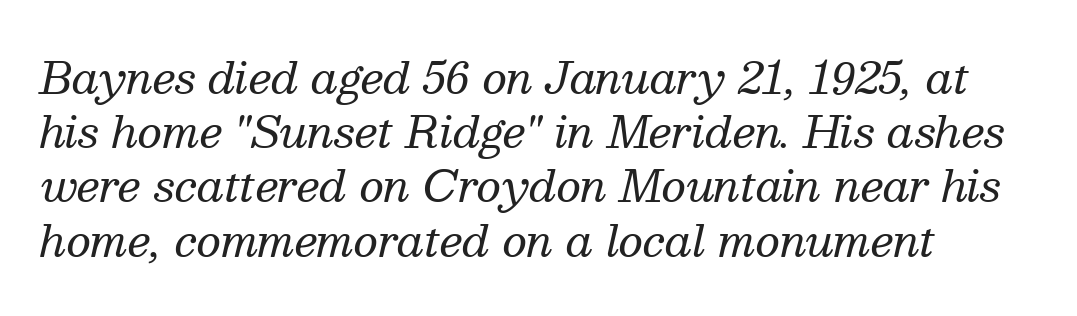
Notice how the stems are inclined rather than vertical — that's the hallmark of italics. Layout note: lines flush left. Honestly, there is no underline to notice here at all. If you measured baseline to baseline, you'd find a middling distance. Varying glyph widths throughout — classic text-font behaviour.
